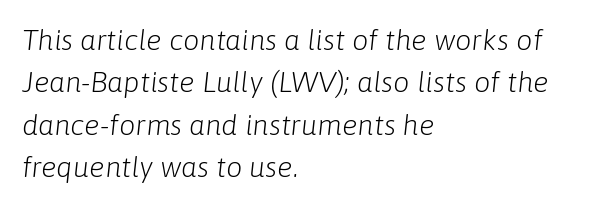
Here the designer chose a conventional face with non-uniform glyph widths. Leftover space on each line is placed entirely after the last word. Compared with ordinary roman type, these characters are visibly tilted. The face used here is rendered with its standard letterfit.
